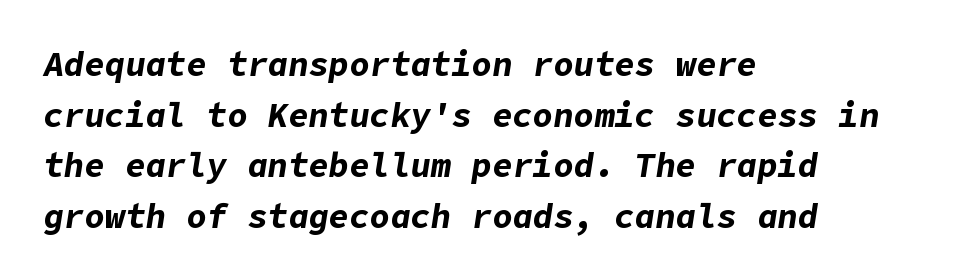
The image shows 34 px bold type, italic (leaning right); set left-aligned, normal line spacing (1.49x), normal letter spacing, not underlined; low stroke contrast and a medium x-height.
